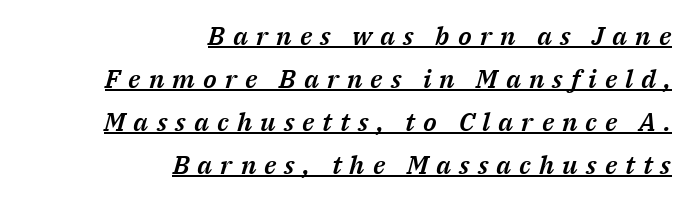
Horizontal bands of white between lines are of average thickness. Short note: letters widely spaced. Looks like someone drew a line under every word here. The typesetter chose a ragged-left arrangement here. Rendered with sloped, italic letterforms.
